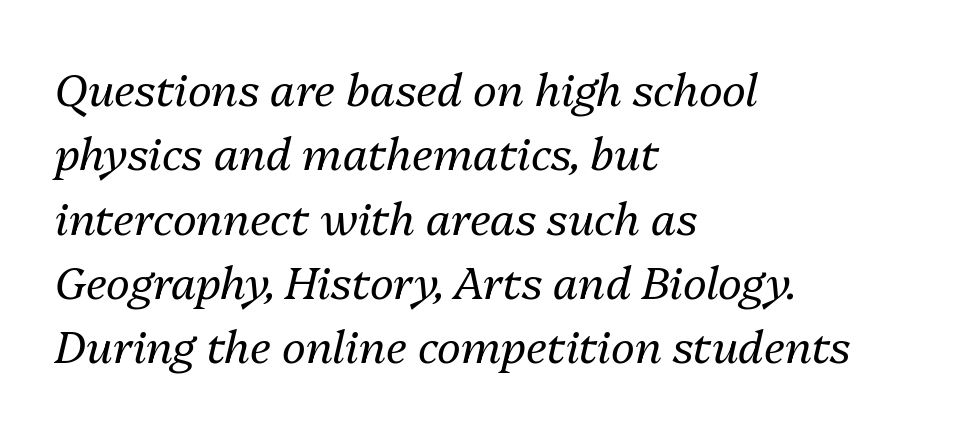
The rag falls on the right side of this text block. Tall strokes in this sample are angled rather than plumb. Does the leading feel generous? No, just average. Anything drawn beneath the words? Only blank space. The horizontal fit of the characters is conventional and even.
